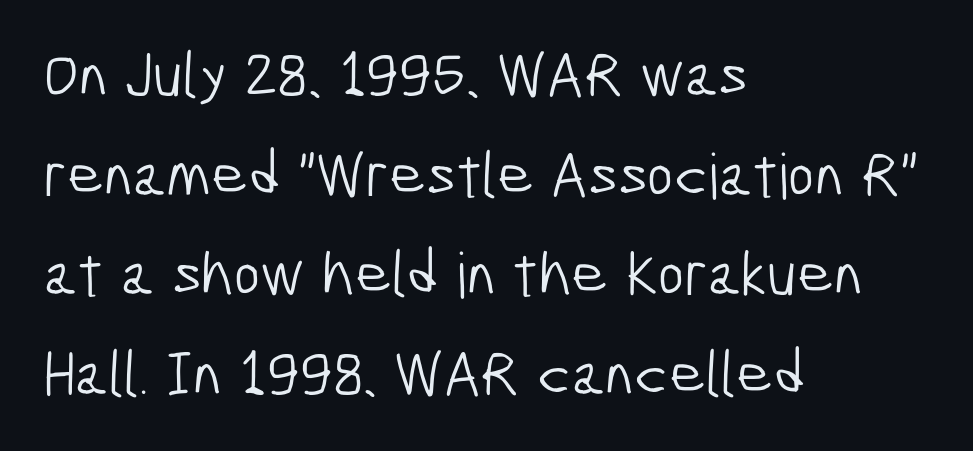
Here the designer chose a conventional face with non-uniform glyph widths. Is the block centered? No — it sits flush against the left margin. Typographically, this falls in the sans-serif category. On a weight scale, this lands at 450 or below. A bare baseline throughout the passage.
